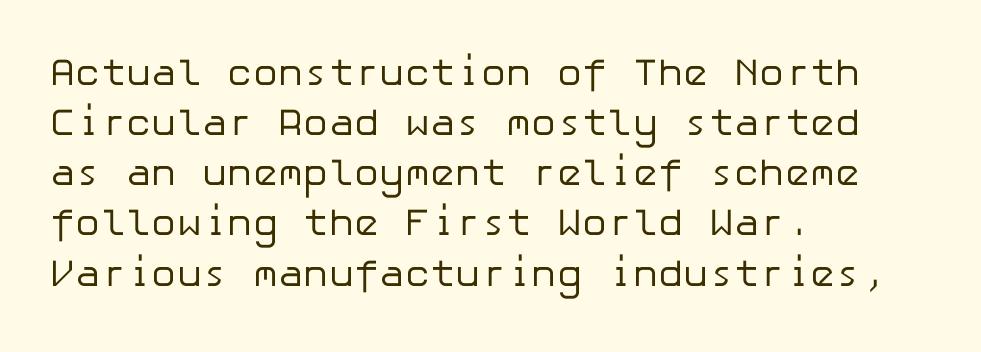
Q: Is the text bold? A: No.
Q: Is the text italic (slanted)? A: No, it is upright.
Q: Is the typeface a serif or a sans-serif typeface? A: Sans-serif.
Q: Is the text underlined? A: No.
Q: How is the paragraph aligned? A: Left-aligned.
Q: Is the spacing between letters normal or unusually wide? A: Normal.
Q: Is the spacing between lines tight, normal or loose? A: Normal.
Q: Width (condensed, normal, or wide)? A: Normal.
Q: Stroke contrast? A: Low.
Q: x-height? A: Medium.
